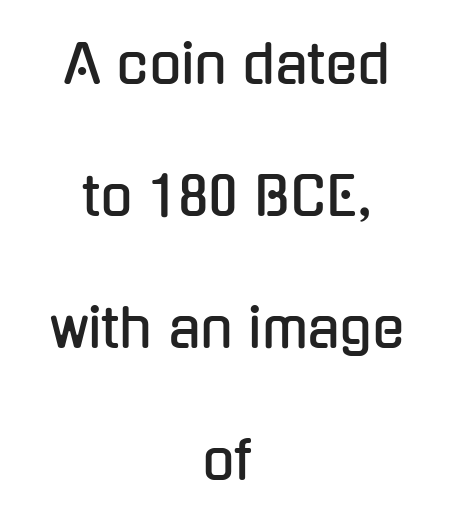
Q: Is the text italic (slanted)? A: No, it is upright.
Q: Is the typeface a serif or a sans-serif typeface? A: Sans-serif.
Q: Is the text underlined? A: No.
Q: How is the paragraph aligned? A: Centered.
Q: Is the spacing between letters normal or unusually wide? A: Normal.
Q: Is the spacing between lines tight, normal or loose? A: Loose.
Q: Width (condensed, normal, or wide)? A: Condensed.
Q: Stroke contrast? A: Low.
Q: x-height? A: Medium.
Q: Monospaced? A: No.
